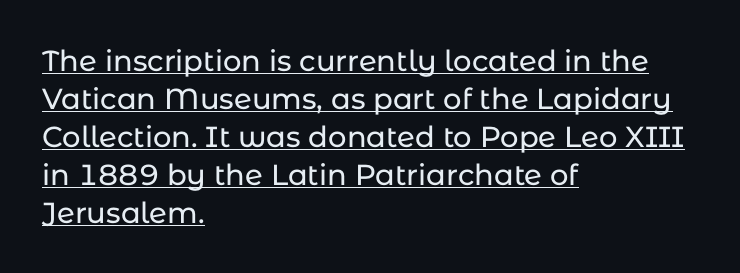
{"serif": "no", "italic": "no", "width": "normal", "stroke_contrast": "low", "x_height": "medium", "monospaced": "no", "underline": "yes", "align": "left", "line_spacing": "normal", "line_spacing_ratio": 1.31, "letter_spacing": "normal", "letter_spacing_em": 0.0, "glyph_px": 29}
